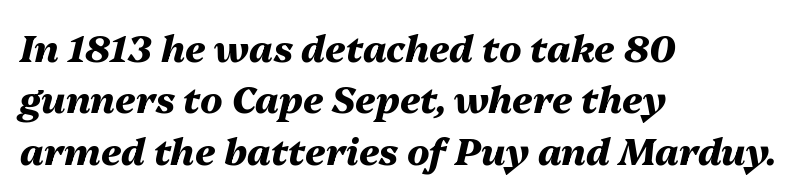
There is no visible air inserted between adjacent glyphs. Notice how descenders clear the ascenders below comfortably — that's standard leading. The typography opts for an oblique posture over an upright one. Every letter is thick-stroked: bold, no question. Character widths vary here, with narrow letters taking less room than wide ones. The passage shown is not underscored anywhere.
